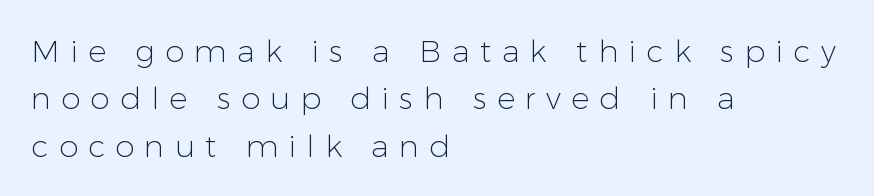
The setting favours the left margin, as ordinary paragraphs usually do. The typeface has the unassuming heft of standard copy or less. Typographically, this falls in the sans-serif category. Rendered with straight, roman letterforms. Bare-footed words on every line.
